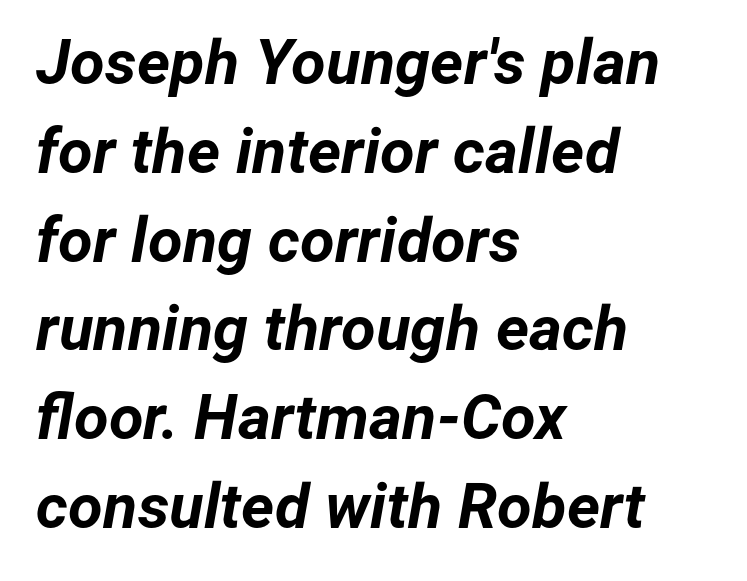
Typeset ragged right — the left edge is the straight one. Each new line begins a customary step beneath the previous one. An italicized treatment has been applied to the whole sample. Spacing between characters is what you'd get straight out of the box. On the weight axis this lands at bold, roughly 700. The passage shown is not underscored anywhere.
